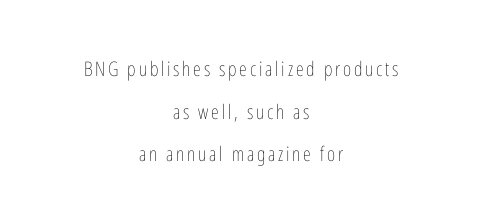
Q: Is the text bold? A: No.
Q: Is the text italic (slanted)? A: No, it is upright.
Q: Is the text underlined? A: No.
Q: How is the paragraph aligned? A: Centered.
Q: Is the spacing between lines tight, normal or loose? A: Loose.
